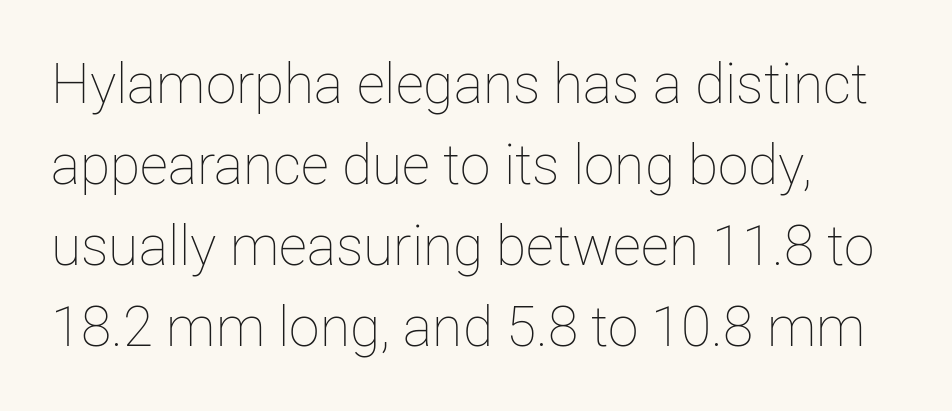
These lines were composed using upright roman letters. No extra tracking has been applied to these lines. Spacing verdict: proportional, widths tailored to each character. Heaviness? Minimal to ordinary, like unemphasized prose.
